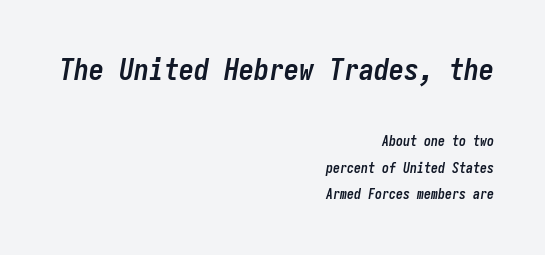
Looking at the ascenders, they clearly lean. What's the leading like? Stretched, with rows far apart. Plenty of ink on the page — the face is bold. These lines are rendered in a fixed-pitch font.
